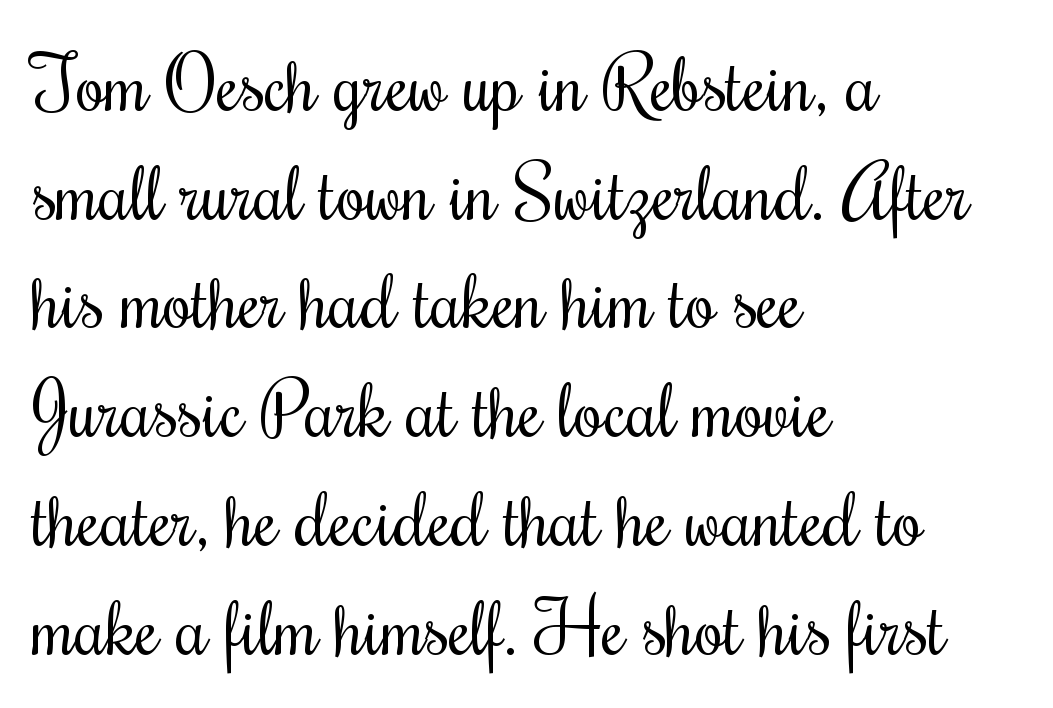
Character widths vary here, with narrow letters taking less room than wide ones. A classic flush-left, rag-right setting is used for this passage. One glance says typical: line gaps are just what's usual. Typographically, this falls in the serif category. Glyph-to-glyph distance matches everyday printed text.
